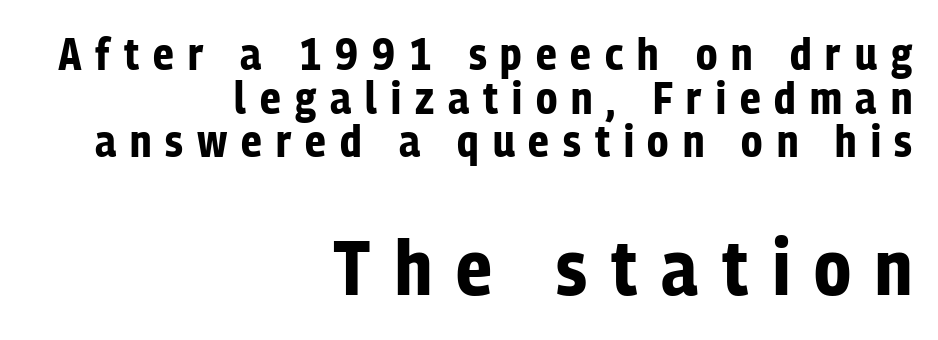
The tracking reads as deliberately expanded to a designer's eye. The passage shown stacks its lines with hardly any gap. Caption: bold face, heavy strokes. Unlike italic type, these characters show no tilt at all. Is this a fixed-width face? No — the glyphs have proportional, varying widths.
